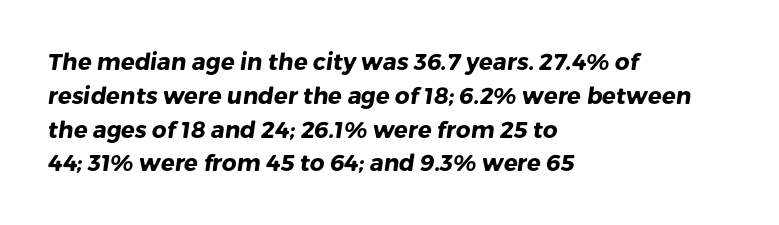
{"bold": "yes", "underline": "no", "align": "left", "line_spacing": "normal", "line_spacing_ratio": 1.47, "letter_spacing": "normal", "letter_spacing_em": 0.0, "glyph_px": 23}
